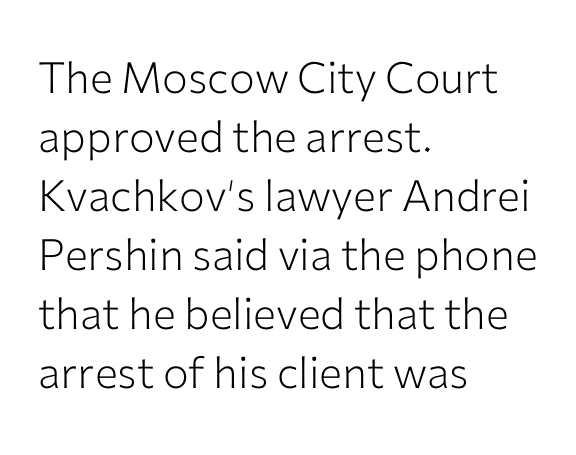
The image shows 43 px light sans-serif type, upright; set left-aligned, normal line spacing (1.37x), normal letter spacing, not underlined; low stroke contrast and a medium x-height.
